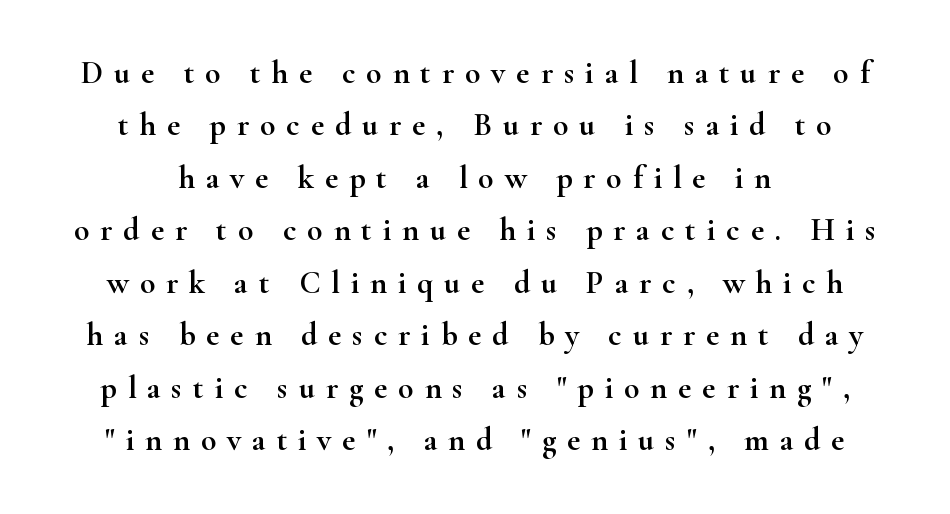
The image shows 32 px wide serif type, upright; set centered, normal line spacing (1.64x), unusually wide letter spacing (+0.34 em), not underlined; high stroke contrast and a small x-height.
